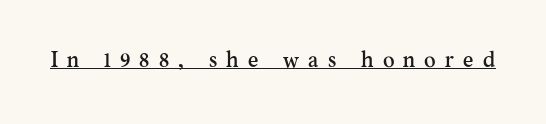
{"italic": "no", "underline": "yes", "letter_spacing": "wide", "letter_spacing_em": 0.42, "glyph_px": 22}
